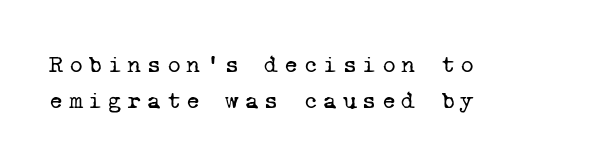
The image shows 24 px text type; set left-aligned, normal line spacing (1.52x), unusually wide letter spacing (+0.23 em), not underlined.
